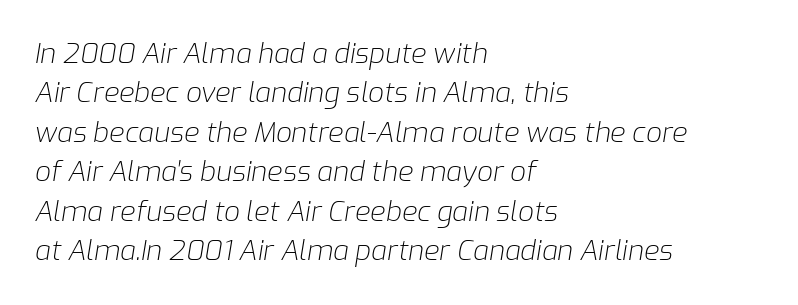
The image shows 28 px light type, italic (leaning right); set left-aligned, normal line spacing (1.41x), normal letter spacing, not underlined; low stroke contrast and a medium x-height.
